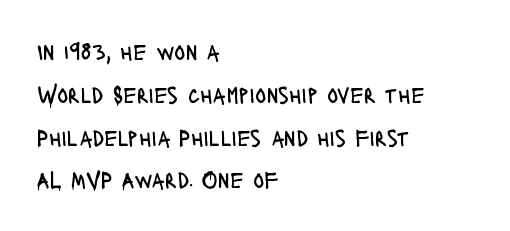
Q: Is the text bold? A: No.
Q: Is the text italic (slanted)? A: No, it is upright.
Q: Is the text underlined? A: No.
Q: How is the paragraph aligned? A: Left-aligned.
Q: Is the spacing between letters normal or unusually wide? A: Normal.
